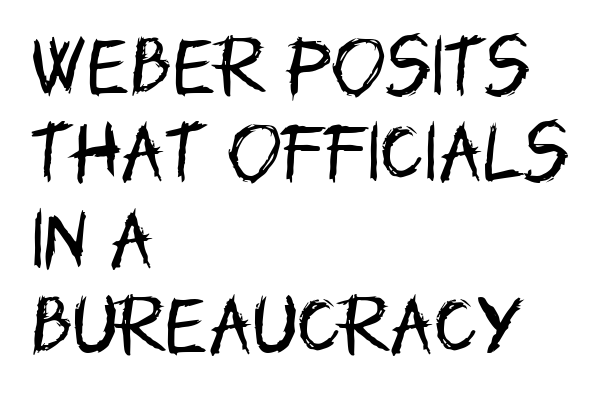
Q: Is the text bold? A: No.
Q: Is the text italic (slanted)? A: No, it is upright.
Q: Is the typeface a serif or a sans-serif typeface? A: Sans-serif.
Q: Is the text underlined? A: No.
Q: How is the paragraph aligned? A: Left-aligned.
Q: Is the spacing between letters normal or unusually wide? A: Normal.
Q: Is the spacing between lines tight, normal or loose? A: Normal.
Q: Width (condensed, normal, or wide)? A: Condensed.
Q: Stroke contrast? A: Low.
Q: x-height? A: Large.
Q: Monospaced? A: No.
